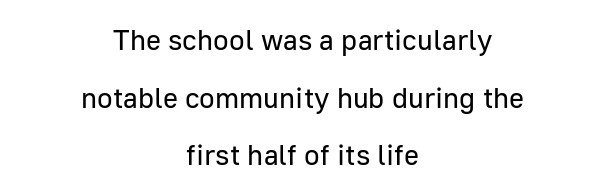
Q: Is the text bold? A: No.
Q: Is the text italic (slanted)? A: No, it is upright.
Q: Is the typeface a serif or a sans-serif typeface? A: Sans-serif.
Q: Is the text underlined? A: No.
Q: How is the paragraph aligned? A: Centered.
Q: Is the spacing between letters normal or unusually wide? A: Normal.
Q: Is the spacing between lines tight, normal or loose? A: Loose.
Q: Width (condensed, normal, or wide)? A: Normal.
Q: Stroke contrast? A: Low.
Q: x-height? A: Medium.
Q: Monospaced? A: No.
